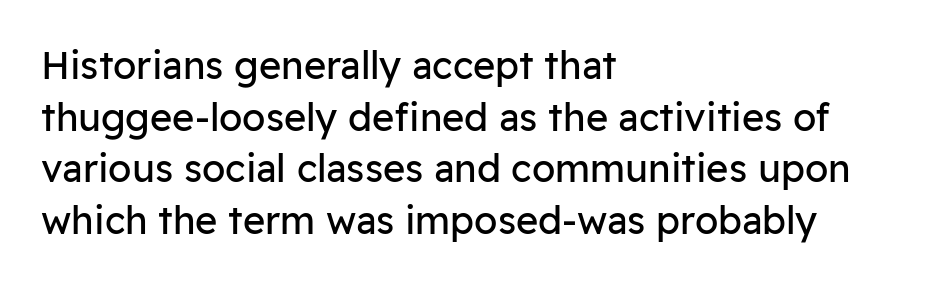
Do the characters align in a grid? No, the font is proportional. Letters rest on an invisible, unmarked baseline. The setting favours the left margin, as ordinary paragraphs usually do. Baseline-to-baseline distance is the conventional proportion of letter height.
